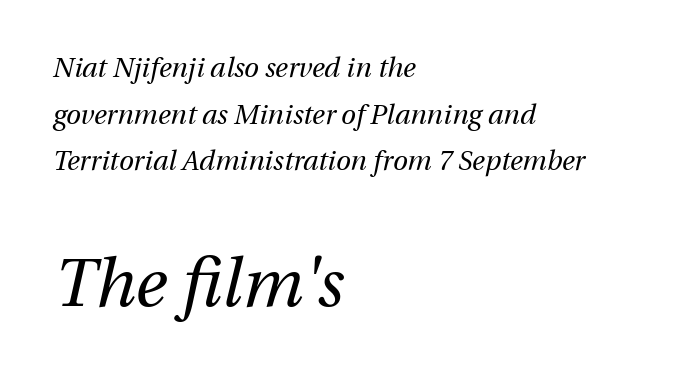
Anything drawn beneath the words? Only blank space. No heavy texture on the line: the type isn't bold. The face used here is rendered with its standard letterfit. The paragraph has a hard left edge and a soft right edge.
